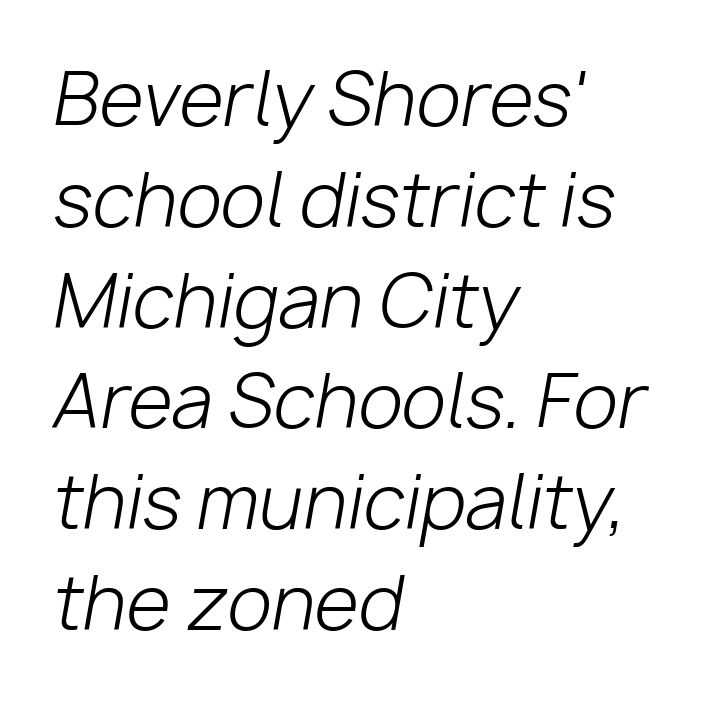
{"italic": "yes", "lean": "right", "slant_degrees": 10, "bold": "no", "weight": "light", "width": "normal", "stroke_contrast": "low", "x_height": "medium", "monospaced": "no", "underline": "no", "align": "left", "line_spacing": "normal", "line_spacing_ratio": 1.4, "letter_spacing": "normal", "letter_spacing_em": 0.0, "glyph_px": 72}
